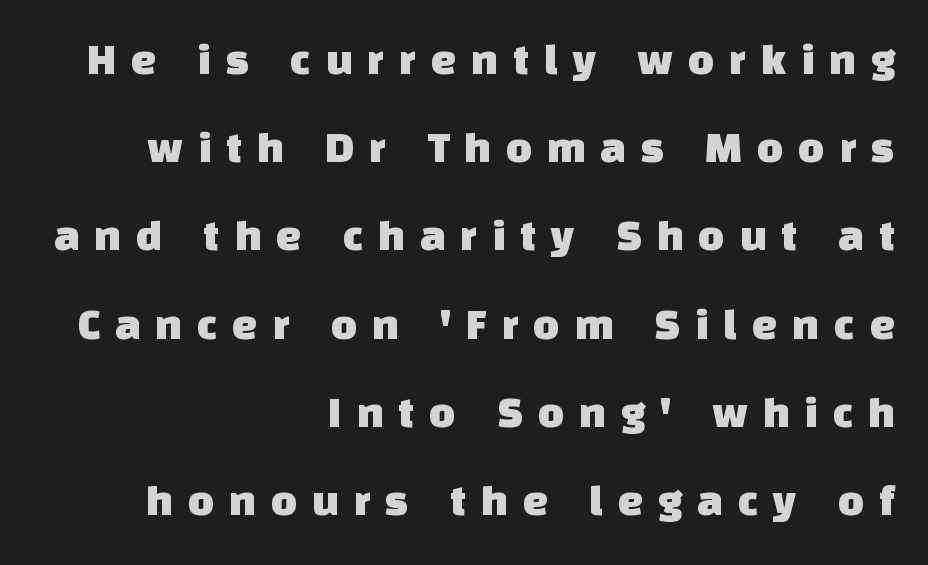
Each new line begins a long way beneath the previous one. The passage shown is typed in a proportional face where columns would drift. Anything drawn beneath the words? Only blank space. The glyphs in this specimen are sans serif.
